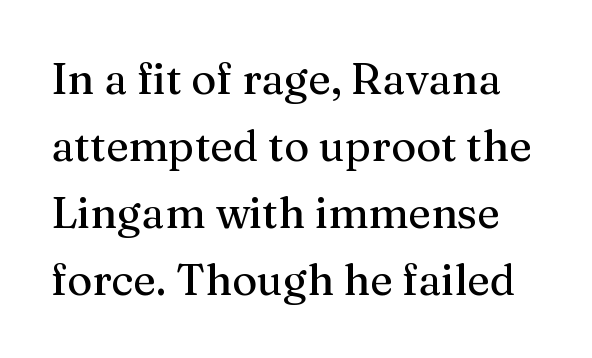
Is this a fixed-width face? No — the glyphs have proportional, varying widths. Inter-character spacing is left at the font's built-in metrics. Reading down the column, the eye jumps a familiar distance to each next line. Designer's note — italics off, roman on. Only glyphs here, with clear space below each row. The letters carry serifs — small finishing strokes at the ends of their stems.
